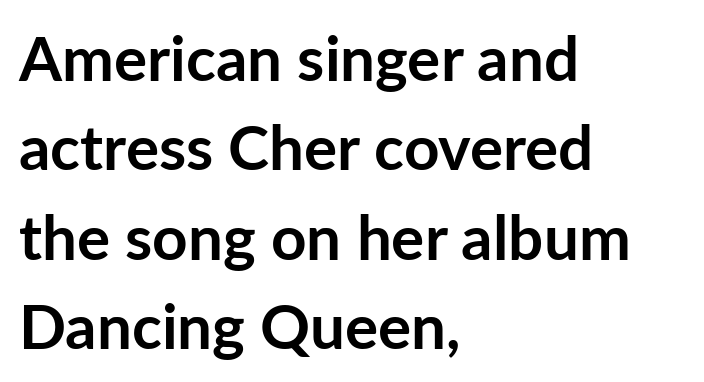
The image shows 62 px semibold sans-serif type, upright; set left-aligned, normal line spacing (1.44x), normal letter spacing, not underlined; low stroke contrast and a medium x-height.
